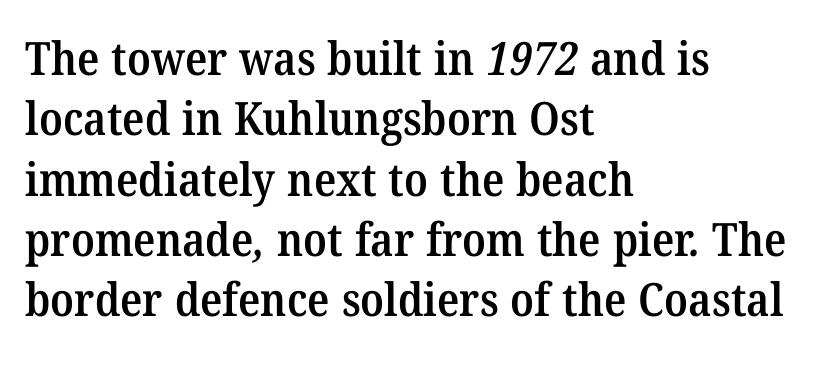
{"serif": "yes", "bold": "semi", "weight": "semibold", "width": "normal", "stroke_contrast": "medium", "x_height": "medium", "monospaced": "no", "underline": "no", "align": "left", "line_spacing": "normal", "line_spacing_ratio": 1.31, "letter_spacing": "normal", "letter_spacing_em": 0.0, "glyph_px": 46}
